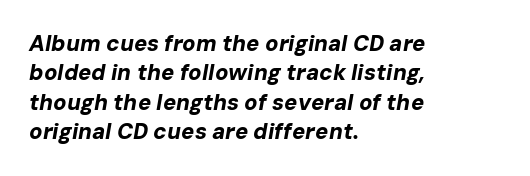
Q: Is the text bold? A: Yes.
Q: Is the text italic (slanted)? A: Yes, it leans right by about 10 degrees.
Q: Is the text underlined? A: No.
Q: How is the paragraph aligned? A: Left-aligned.
Q: Is the spacing between letters normal or unusually wide? A: Normal.
Q: Is the spacing between lines tight, normal or loose? A: Normal.
